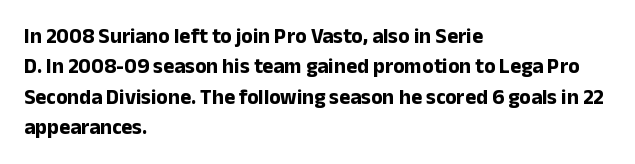
{"italic": "no", "bold": "yes", "underline": "no", "align": "left", "line_spacing": "normal", "line_spacing_ratio": 1.45, "letter_spacing": "normal", "letter_spacing_em": 0.0, "glyph_px": 21}
